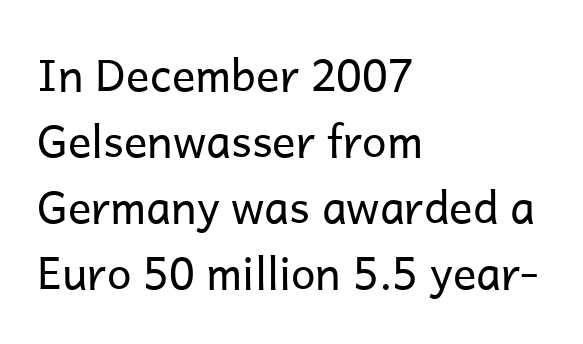
{"serif": "no", "italic": "no", "bold": "no", "weight": "regular", "width": "normal", "stroke_contrast": "low", "x_height": "medium", "monospaced": "no", "underline": "no", "align": "left", "line_spacing": "normal", "line_spacing_ratio": 1.5, "letter_spacing": "normal", "letter_spacing_em": 0.0, "glyph_px": 44}
